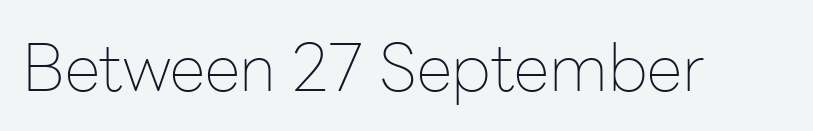
{"serif": "no", "italic": "no", "bold": "no", "weight": "thin", "width": "normal", "stroke_contrast": "low", "x_height": "medium", "monospaced": "no", "underline": "no", "letter_spacing": "normal", "letter_spacing_em": 0.0, "glyph_px": 65}
